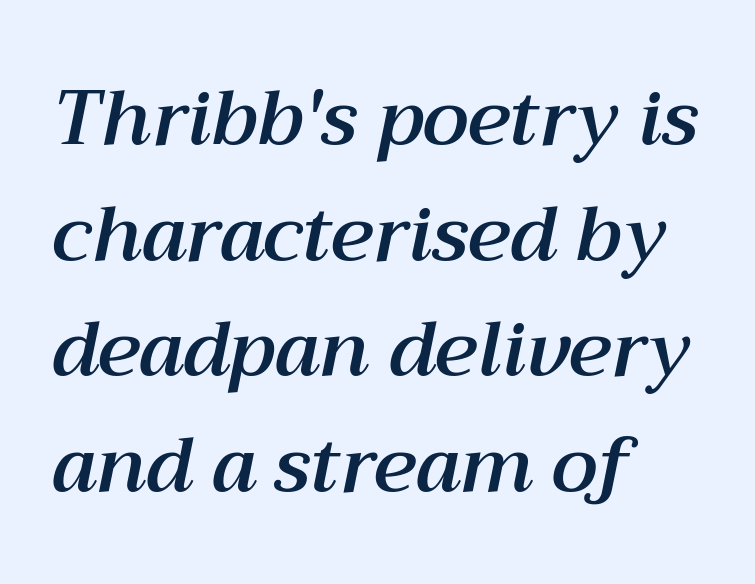
Q: Is the text italic (slanted)? A: Yes, it leans right by about 12 degrees.
Q: Is the text underlined? A: No.
Q: How is the paragraph aligned? A: Left-aligned.
Q: Is the spacing between letters normal or unusually wide? A: Normal.
Q: Is the spacing between lines tight, normal or loose? A: Normal.
Q: Width (condensed, normal, or wide)? A: Normal.
Q: Stroke contrast? A: Medium.
Q: x-height? A: Medium.
Q: Monospaced? A: No.
